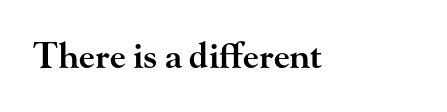
Q: Is the text bold? A: Semi-bold.
Q: Is the text italic (slanted)? A: No, it is upright.
Q: Is the typeface a serif or a sans-serif typeface? A: Serif.
Q: Is the text underlined? A: No.
Q: Is the spacing between letters normal or unusually wide? A: Normal.
Q: Width (condensed, normal, or wide)? A: Wide.
Q: Stroke contrast? A: High.
Q: x-height? A: Small.
Q: Monospaced? A: No.
